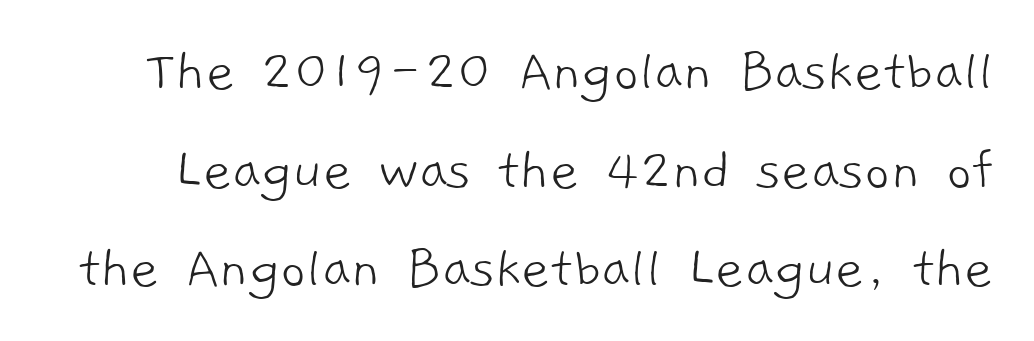
Q: Is the text bold? A: No.
Q: Is the typeface a serif or a sans-serif typeface? A: Sans-serif.
Q: Is the text underlined? A: No.
Q: Is the spacing between letters normal or unusually wide? A: Normal.
Q: Is the spacing between lines tight, normal or loose? A: Normal.
Q: Width (condensed, normal, or wide)? A: Normal.
Q: Stroke contrast? A: Low.
Q: x-height? A: Medium.
Q: Monospaced? A: No.
